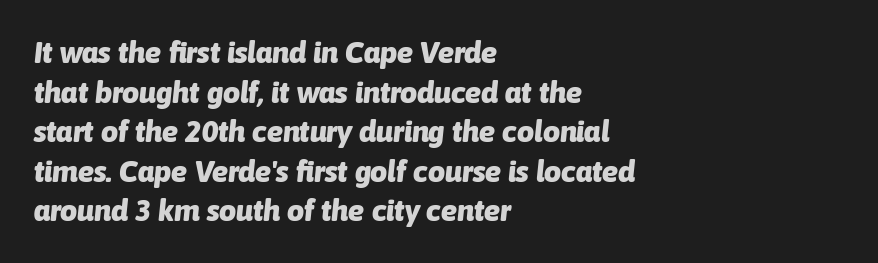
The image shows 30 px heavy type, italic (leaning right); set left-aligned, normal line spacing (1.32x), normal letter spacing, not underlined; low stroke contrast and a medium x-height.
